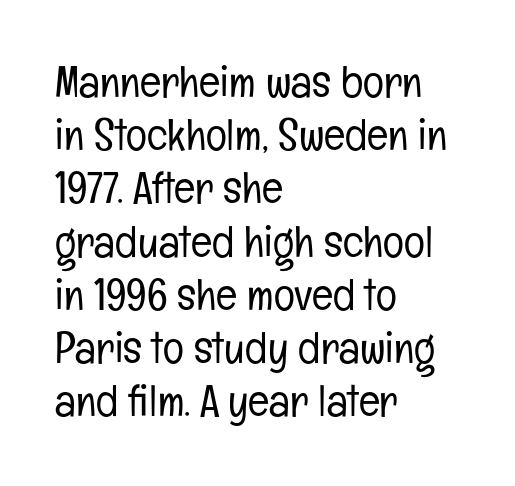
Q: Is the text bold? A: No.
Q: Is the text italic (slanted)? A: No, it is upright.
Q: Is the typeface a serif or a sans-serif typeface? A: Sans-serif.
Q: Is the text underlined? A: No.
Q: How is the paragraph aligned? A: Left-aligned.
Q: Is the spacing between letters normal or unusually wide? A: Normal.
Q: Width (condensed, normal, or wide)? A: Condensed.
Q: Stroke contrast? A: Low.
Q: x-height? A: Medium.
Q: Monospaced? A: No.
